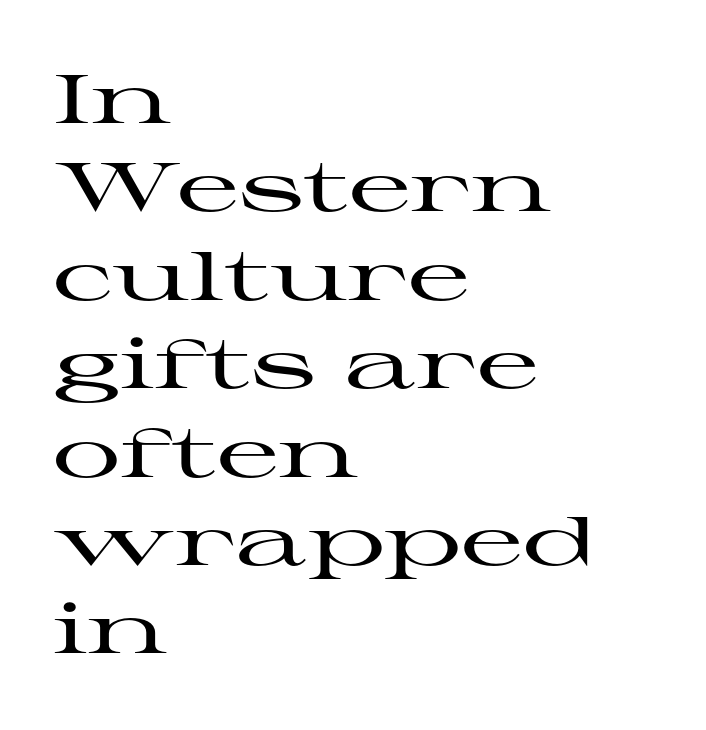
Q: Is the text italic (slanted)? A: No, it is upright.
Q: Is the typeface a serif or a sans-serif typeface? A: Serif.
Q: Is the text underlined? A: No.
Q: How is the paragraph aligned? A: Left-aligned.
Q: Is the spacing between letters normal or unusually wide? A: Normal.
Q: Is the spacing between lines tight, normal or loose? A: Normal.
Q: Width (condensed, normal, or wide)? A: Wide.
Q: Stroke contrast? A: High.
Q: x-height? A: Medium.
Q: Monospaced? A: No.
